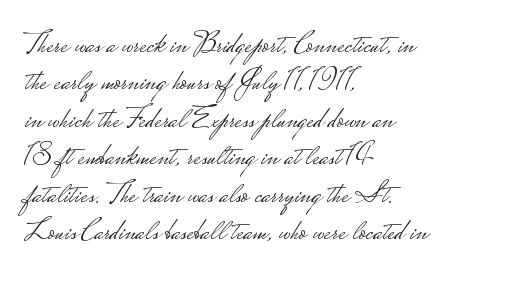
The image shows 30 px light, wide sans-serif type; set left-aligned, normal line spacing (1.25x), normal letter spacing, not underlined; low stroke contrast.
